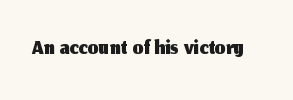
Q: Is the text italic (slanted)? A: No, it is upright.
Q: Is the typeface a serif or a sans-serif typeface? A: Sans-serif.
Q: Is the text underlined? A: No.
Q: Is the spacing between letters normal or unusually wide? A: Normal.
Q: Width (condensed, normal, or wide)? A: Normal.
Q: Stroke contrast? A: Medium.
Q: x-height? A: Medium.
Q: Monospaced? A: No.
